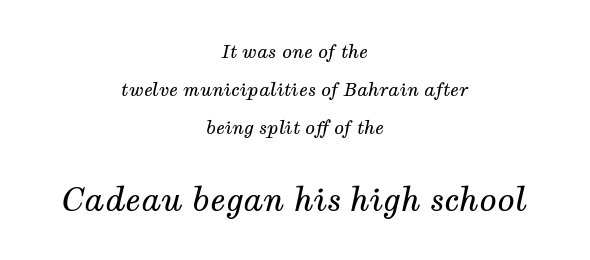
{"serif": "yes", "italic": "yes", "lean": "right", "slant_degrees": 12, "bold": "no", "weight": "regular", "width": "normal", "stroke_contrast": "medium", "x_height": "medium", "monospaced": "no", "underline": "no", "align": "center", "line_spacing": "loose", "line_spacing_ratio": 2.1, "letter_spacing": "normal", "letter_spacing_em": 0.0, "larger_block": "second", "size_ratio": 1.78, "glyph_px": 32}
